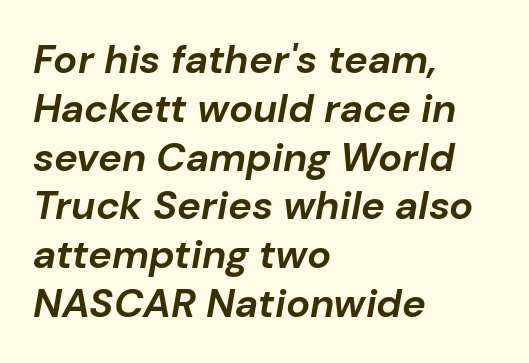
{"italic": "yes", "lean": "right", "slant_degrees": 10, "bold": "yes", "weight": "bold", "width": "normal", "stroke_contrast": "low", "x_height": "medium", "monospaced": "no", "underline": "no", "align": "left", "line_spacing_ratio": 1.22, "letter_spacing": "normal", "letter_spacing_em": 0.0, "glyph_px": 40}
